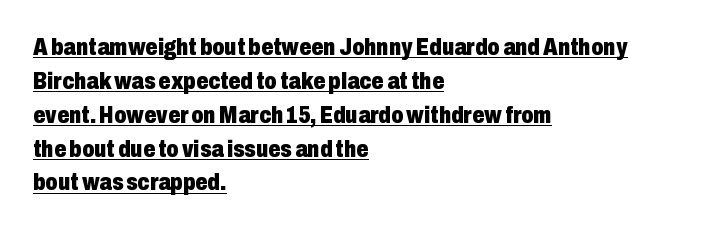
A roman cut, with each character standing at attention. These lines are set flush left with a ragged right edge. Check the space under the baseline: a stroke is drawn there. There is no visible air inserted between adjacent glyphs.
